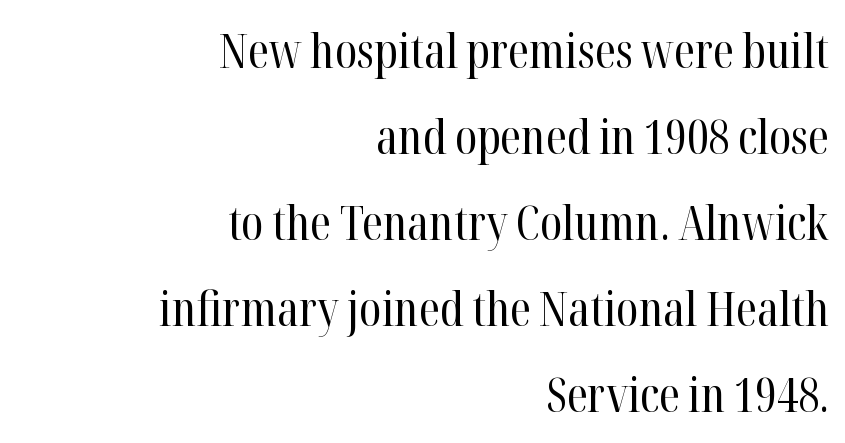
Q: Is the text bold? A: No.
Q: Is the text italic (slanted)? A: No, it is upright.
Q: Is the typeface a serif or a sans-serif typeface? A: Serif.
Q: Is the text underlined? A: No.
Q: How is the paragraph aligned? A: Right-aligned.
Q: Is the spacing between letters normal or unusually wide? A: Normal.
Q: Width (condensed, normal, or wide)? A: Condensed.
Q: Stroke contrast? A: High.
Q: x-height? A: Medium.
Q: Monospaced? A: No.
